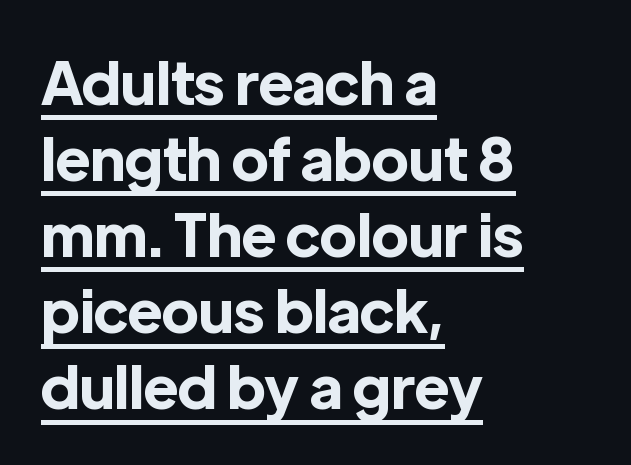
{"serif": "no", "italic": "no", "bold": "yes", "weight": "bold", "width": "normal", "x_height": "medium", "monospaced": "no", "underline": "yes", "align": "left", "line_spacing": "normal", "line_spacing_ratio": 1.29, "letter_spacing": "normal", "letter_spacing_em": 0.0, "glyph_px": 59}
